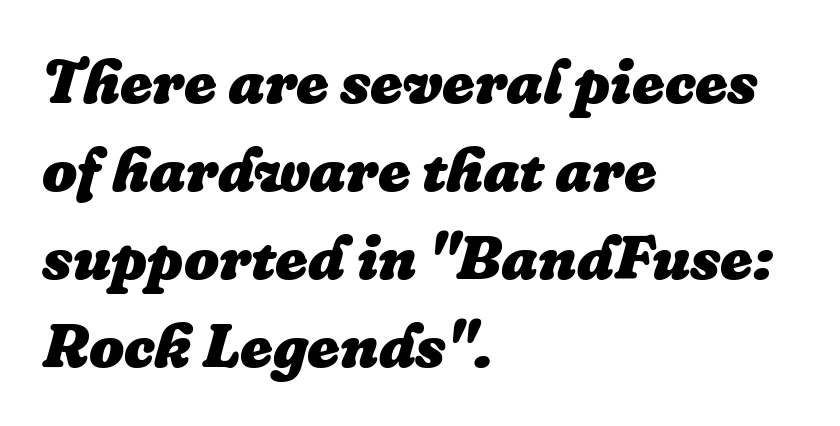
The image shows 62 px heavy type, italic (leaning right); set left-aligned, normal line spacing (1.42x), normal letter spacing, not underlined; low stroke contrast and a medium x-height.
